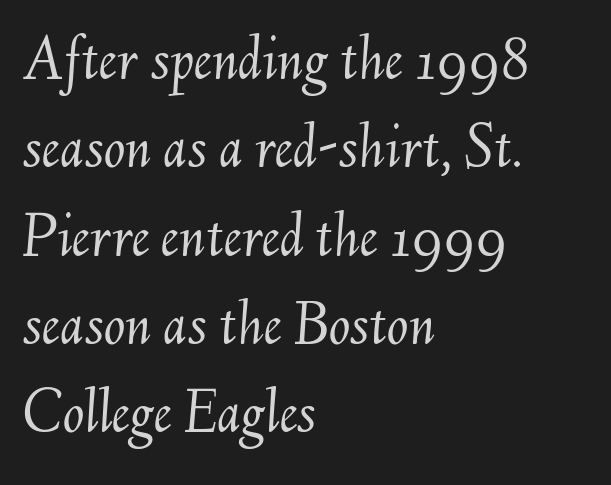
Q: Is the text bold? A: No.
Q: Is the text italic (slanted)? A: Yes, it leans right by about 6 degrees.
Q: Is the text underlined? A: No.
Q: How is the paragraph aligned? A: Left-aligned.
Q: Is the spacing between letters normal or unusually wide? A: Normal.
Q: Is the spacing between lines tight, normal or loose? A: Normal.
Q: Width (condensed, normal, or wide)? A: Normal.
Q: Stroke contrast? A: Medium.
Q: x-height? A: Small.
Q: Monospaced? A: No.
